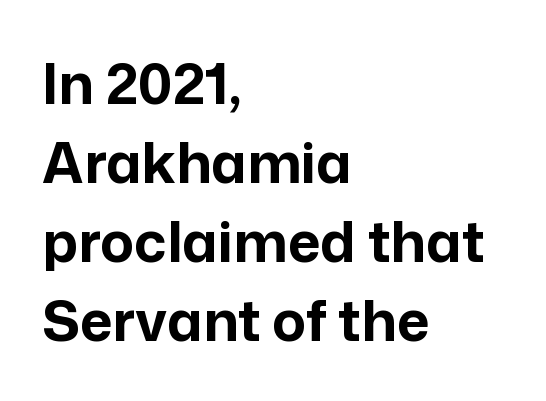
The image shows 56 px bold sans-serif type, upright; set left-aligned, normal line spacing (1.41x), normal letter spacing, not underlined; low stroke contrast and a medium x-height.
